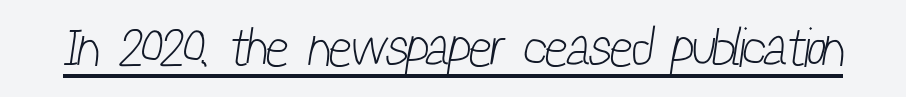
{"serif": "no", "bold": "no", "weight": "light", "width": "condensed", "stroke_contrast": "low", "x_height": "medium", "monospaced": "no", "underline": "yes", "letter_spacing": "normal", "letter_spacing_em": 0.0, "glyph_px": 54}
